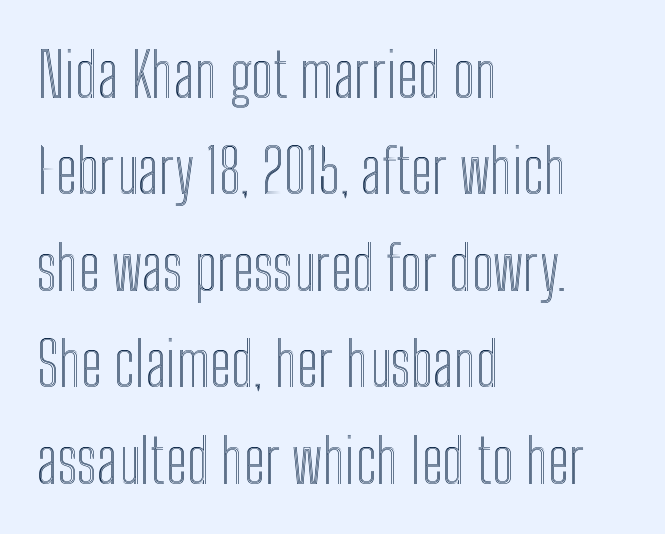
Q: Is the text italic (slanted)? A: No, it is upright.
Q: Is the text underlined? A: No.
Q: How is the paragraph aligned? A: Left-aligned.
Q: Is the spacing between letters normal or unusually wide? A: Normal.
Q: Is the spacing between lines tight, normal or loose? A: Normal.
Q: Width (condensed, normal, or wide)? A: Condensed.
Q: x-height? A: Medium.
Q: Monospaced? A: No.
